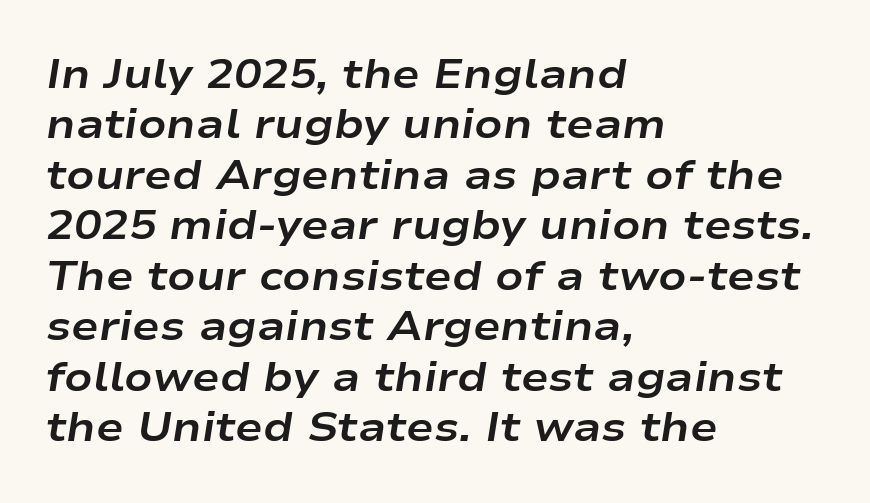
Q: Is the text bold? A: Yes.
Q: Is the text italic (slanted)? A: Yes, it leans right by about 9 degrees.
Q: Is the text underlined? A: No.
Q: How is the paragraph aligned? A: Left-aligned.
Q: Is the spacing between letters normal or unusually wide? A: Normal.
Q: Width (condensed, normal, or wide)? A: Wide.
Q: Stroke contrast? A: Low.
Q: x-height? A: Medium.
Q: Monospaced? A: No.
